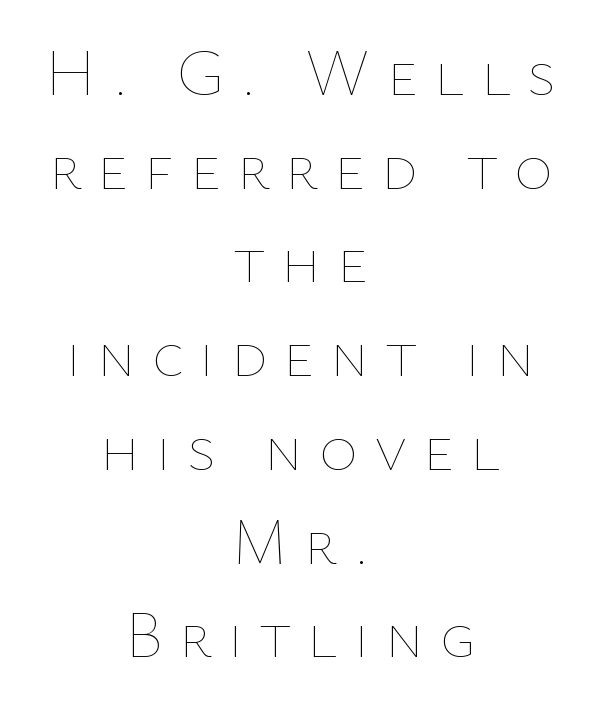
Q: Is the text bold? A: No.
Q: Is the text italic (slanted)? A: No, it is upright.
Q: Is the text underlined? A: No.
Q: How is the paragraph aligned? A: Centered.
Q: Is the spacing between letters normal or unusually wide? A: Unusually wide.
Q: Is the spacing between lines tight, normal or loose? A: Normal.
Q: Width (condensed, normal, or wide)? A: Normal.
Q: Stroke contrast? A: Low.
Q: x-height? A: Medium.
Q: Monospaced? A: No.
